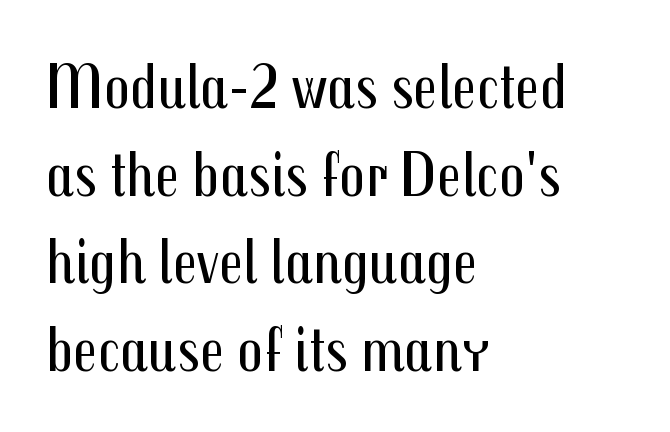
{"serif": "no", "italic": "no", "bold": "no", "weight": "regular", "width": "condensed", "stroke_contrast": "medium", "x_height": "medium", "monospaced": "no", "underline": "no", "align": "left", "line_spacing": "normal", "line_spacing_ratio": 1.37, "letter_spacing": "normal", "letter_spacing_em": 0.0, "glyph_px": 64}
